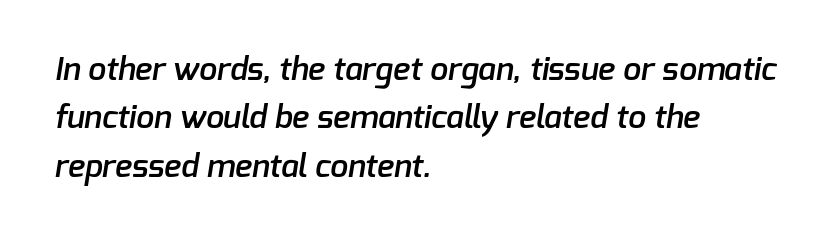
The image shows 32 px semibold sans-serif type; set left-aligned, normal line spacing (1.51x), normal letter spacing, not underlined; low stroke contrast and a medium x-height.
